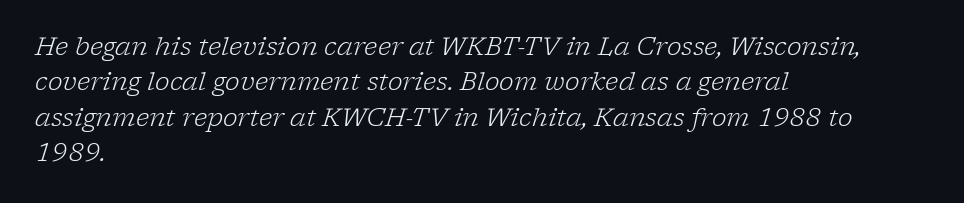
Q: Is the text bold? A: No.
Q: Is the text italic (slanted)? A: Yes, it leans right by about 17 degrees.
Q: Is the text underlined? A: No.
Q: How is the paragraph aligned? A: Left-aligned.
Q: Is the spacing between letters normal or unusually wide? A: Normal.
Q: Is the spacing between lines tight, normal or loose? A: Normal.
